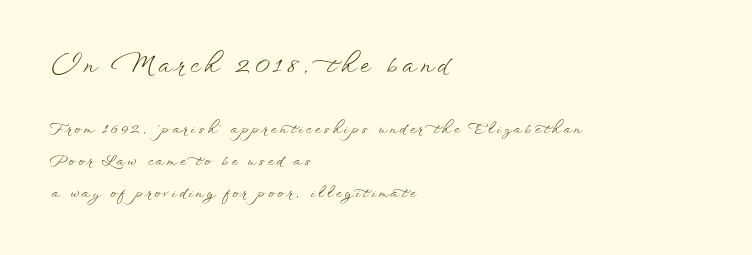
The image shows 23 px text type; set left-aligned, loose line spacing (2.26x), unusually wide letter spacing (+0.21 em), not underlined; the first (top) block is 1.64x larger.
